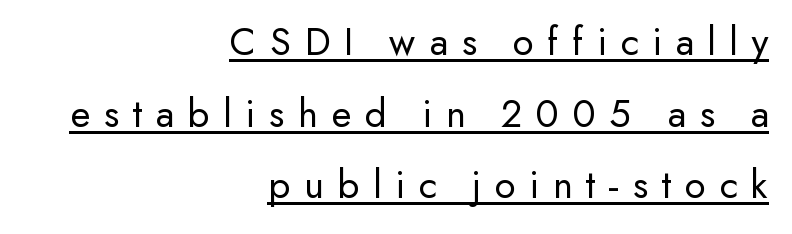
The image shows 41 px regular-weight sans-serif type, upright; set right-aligned, line spacing 1.75x, unusually wide letter spacing (+0.33 em), underlined; low stroke contrast and a small x-height.
